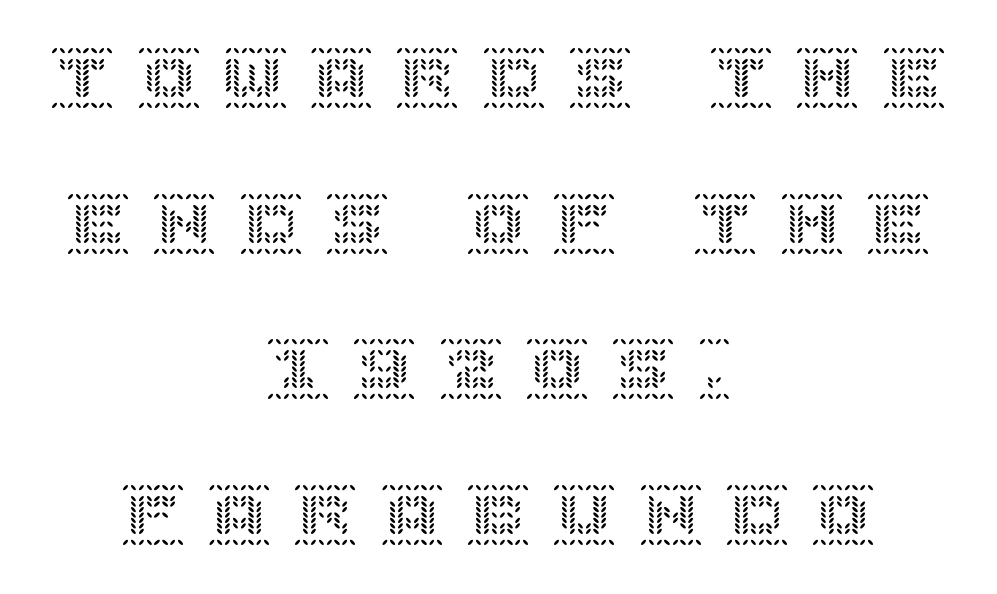
The image shows 63 px text type, upright; set centered, loose line spacing (2.31x), unusually wide letter spacing (+0.37 em), not underlined; a large x-height.
